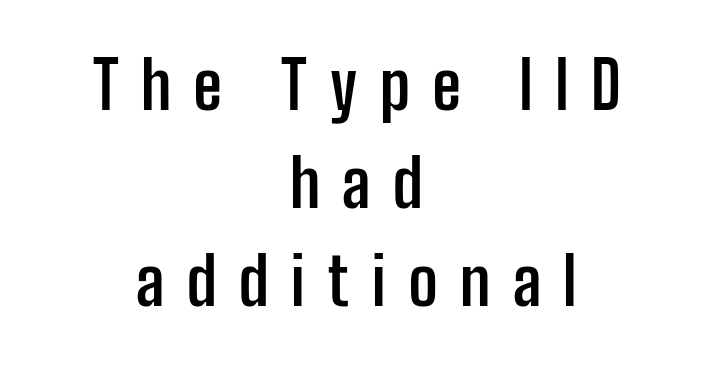
Regarding leading, the lines here are spaced in the standard way. Typeset on center — no edge is straight. Each letter's strokes conclude bluntly, with no projecting serifs. Characters remain perfectly vertical along every line.
